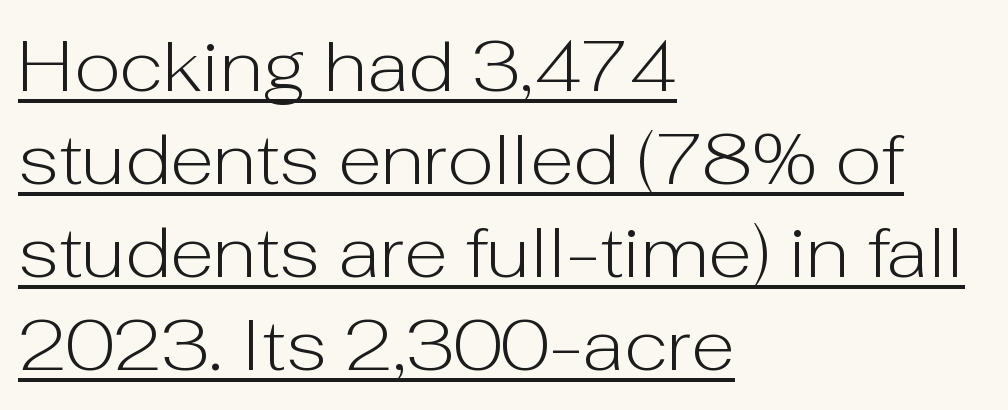
Q: Is the text bold? A: No.
Q: Is the text italic (slanted)? A: No, it is upright.
Q: Is the typeface a serif or a sans-serif typeface? A: Sans-serif.
Q: Is the text underlined? A: Yes.
Q: How is the paragraph aligned? A: Left-aligned.
Q: Is the spacing between letters normal or unusually wide? A: Normal.
Q: Is the spacing between lines tight, normal or loose? A: Normal.
Q: Width (condensed, normal, or wide)? A: Normal.
Q: Stroke contrast? A: Low.
Q: x-height? A: Medium.
Q: Monospaced? A: No.
